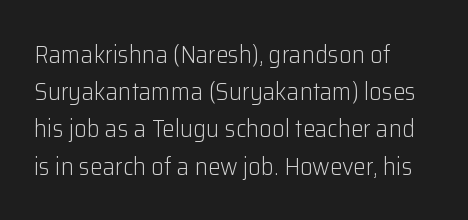
The image shows 25 px text type, upright; set left-aligned, normal line spacing (1.49x), normal letter spacing, not underlined.
